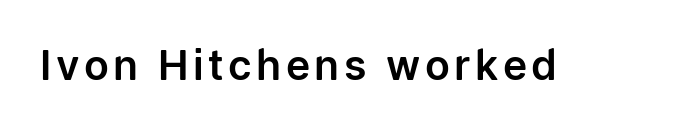
Q: Is the text italic (slanted)? A: No, it is upright.
Q: Is the typeface a serif or a sans-serif typeface? A: Sans-serif.
Q: Is the text underlined? A: No.
Q: Width (condensed, normal, or wide)? A: Normal.
Q: Stroke contrast? A: Low.
Q: x-height? A: Medium.
Q: Monospaced? A: No.
